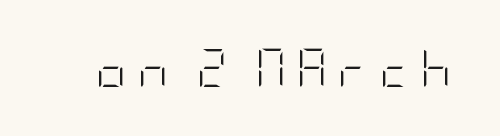
The image shows 38 px light, condensed sans-serif type, upright; set unusually wide letter spacing (+0.27 em), not underlined; low stroke contrast and a large x-height.
